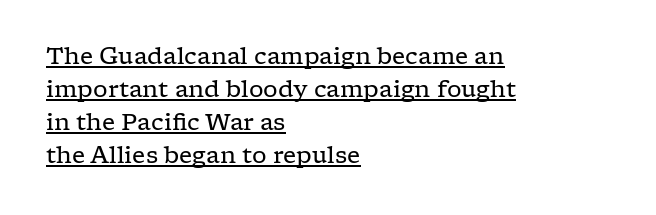
{"italic": "no", "bold": "no", "underline": "yes", "align": "left", "line_spacing": "normal", "line_spacing_ratio": 1.43, "letter_spacing": "normal", "letter_spacing_em": 0.0, "glyph_px": 23}
